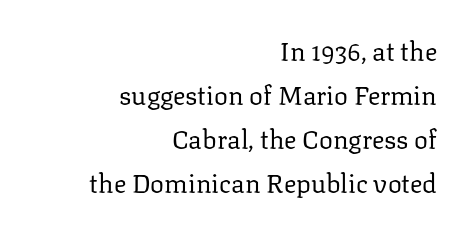
Q: Is the text bold? A: No.
Q: Is the text italic (slanted)? A: No, it is upright.
Q: Is the text underlined? A: No.
Q: How is the paragraph aligned? A: Right-aligned.
Q: Is the spacing between letters normal or unusually wide? A: Normal.
Q: Is the spacing between lines tight, normal or loose? A: Normal.
